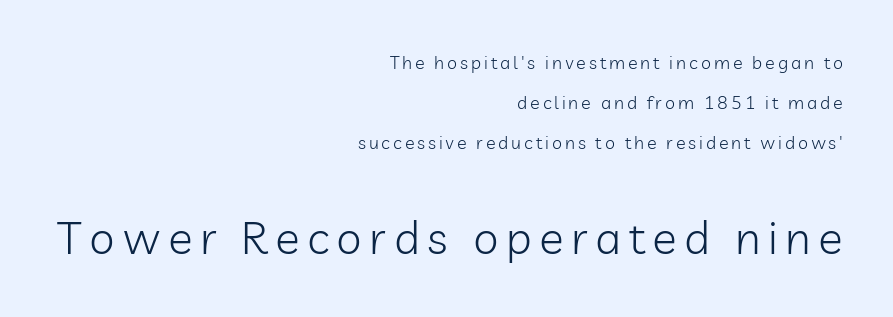
The gap between lines stays unmarked. Does the copy run flush right? Yes — the right margin is perfectly even. The designer gave the closing block more size than the opening block. The passage shown is typed in a proportional face where columns would drift. The specimen reads as upright at a glance. One glance says open: line gaps are wider than usual.
